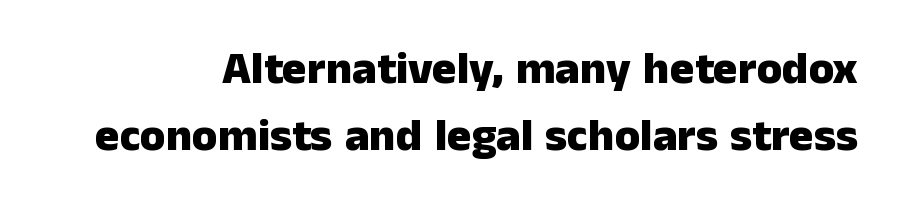
The image shows 46 px heavy sans-serif type, upright; set normal line spacing (1.46x), normal letter spacing, not underlined; low stroke contrast and a medium x-height.
